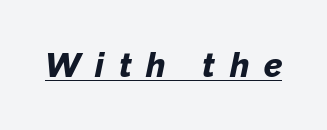
Q: Is the text bold? A: Yes.
Q: Is the text italic (slanted)? A: Yes, it leans right by about 12 degrees.
Q: Is the text underlined? A: Yes.
Q: Is the spacing between letters normal or unusually wide? A: Unusually wide.
Q: Width (condensed, normal, or wide)? A: Normal.
Q: Stroke contrast? A: Low.
Q: x-height? A: Medium.
Q: Monospaced? A: No.
